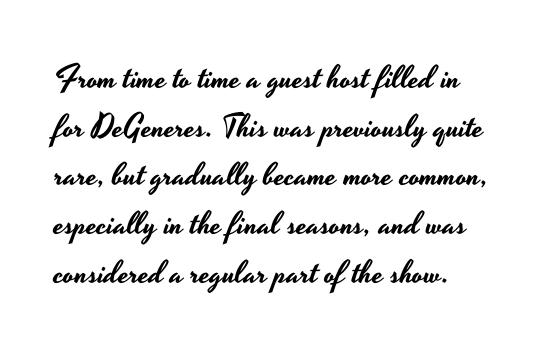
The image shows 32 px wide sans-serif type; set left-aligned, normal line spacing (1.52x), normal letter spacing, not underlined; low stroke contrast and a small x-height.
